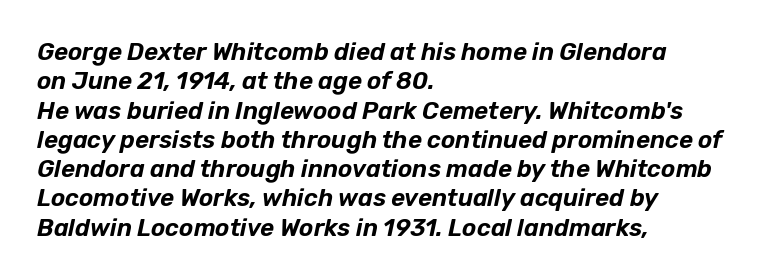
Q: Is the text italic (slanted)? A: Yes, it leans right by about 12 degrees.
Q: Is the text underlined? A: No.
Q: How is the paragraph aligned? A: Left-aligned.
Q: Is the spacing between letters normal or unusually wide? A: Normal.
